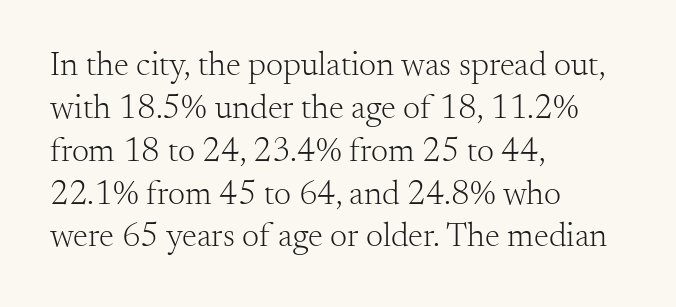
Q: Is the text bold? A: No.
Q: Is the text italic (slanted)? A: No, it is upright.
Q: Is the typeface a serif or a sans-serif typeface? A: Serif.
Q: Is the text underlined? A: No.
Q: How is the paragraph aligned? A: Left-aligned.
Q: Is the spacing between letters normal or unusually wide? A: Normal.
Q: Is the spacing between lines tight, normal or loose? A: Normal.
Q: Width (condensed, normal, or wide)? A: Normal.
Q: Stroke contrast? A: Medium.
Q: x-height? A: Small.
Q: Monospaced? A: No.
